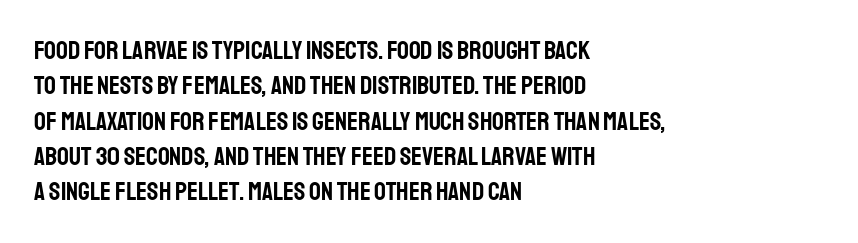
{"italic": "no", "underline": "no", "align": "left", "line_spacing": "normal", "line_spacing_ratio": 1.36, "letter_spacing": "normal", "letter_spacing_em": 0.0, "glyph_px": 26}
